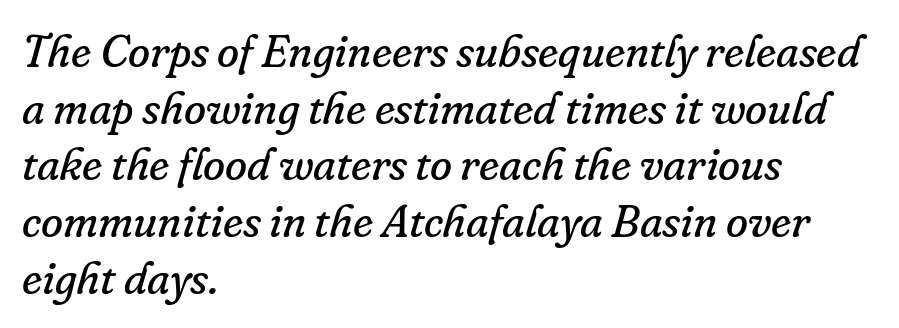
The image shows 45 px regular-weight serif type, italic (leaning right); set left-aligned, normal line spacing (1.26x), normal letter spacing, not underlined; low stroke contrast and a small x-height.
